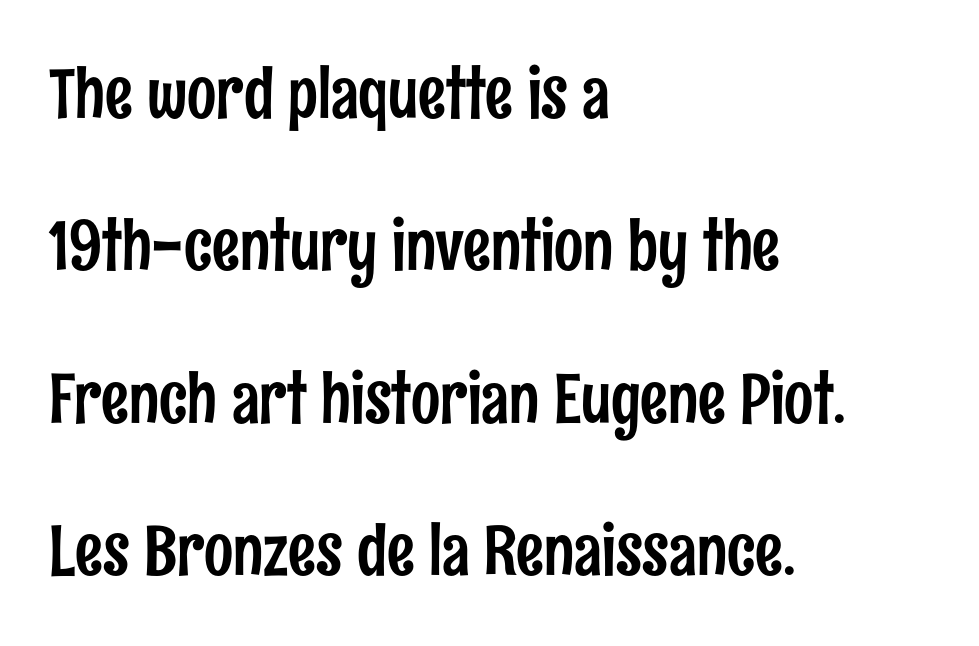
Q: Is the text italic (slanted)? A: No, it is upright.
Q: Is the typeface a serif or a sans-serif typeface? A: Sans-serif.
Q: Is the text underlined? A: No.
Q: How is the paragraph aligned? A: Left-aligned.
Q: Is the spacing between letters normal or unusually wide? A: Normal.
Q: Is the spacing between lines tight, normal or loose? A: Loose.
Q: Width (condensed, normal, or wide)? A: Condensed.
Q: Stroke contrast? A: Low.
Q: x-height? A: Medium.
Q: Monospaced? A: No.
